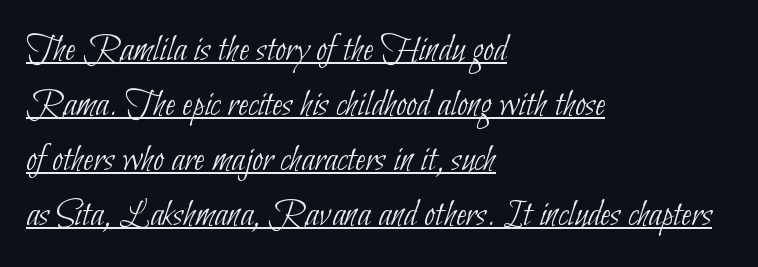
Typographically, this falls in the sans-serif category. The passage is arranged the way most books set body copy — flush left. Looks like someone drew a line under every word here. Does extra space separate the letters? No, they use regular spacing.
